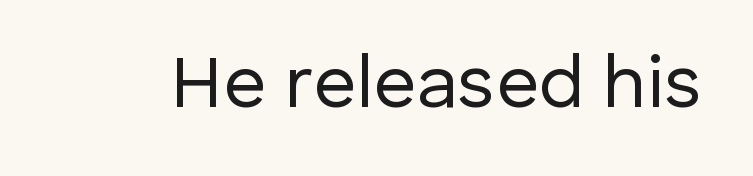
{"serif": "no", "italic": "no", "bold": "no", "weight": "regular", "width": "normal", "stroke_contrast": "low", "x_height": "medium", "monospaced": "no", "underline": "no", "letter_spacing": "normal", "letter_spacing_em": 0.0, "glyph_px": 75}
